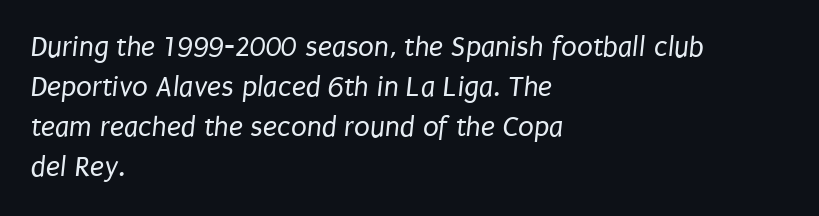
The image shows 29 px regular-weight, condensed sans-serif type; set left-aligned, normal line spacing (1.38x), normal letter spacing, not underlined; low stroke contrast and a large x-height.
